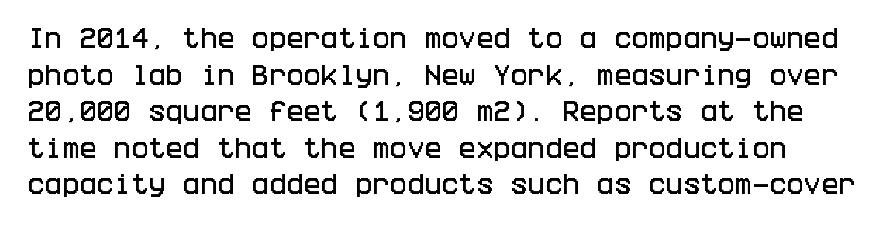
Any mark beneath the type? The region is blank. Summary of vertical rhythm: regular, with standard interline spacing. No italicization has been applied; the sample stays upright. This sample uses plain, unmodified letter spacing.
